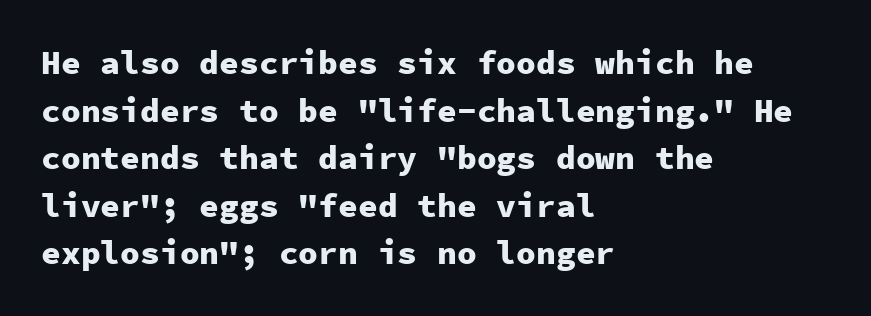
{"serif": "no", "italic": "no", "bold": "yes", "weight": "heavy", "width": "normal", "stroke_contrast": "low", "x_height": "medium", "monospaced": "yes", "underline": "no", "align": "left", "line_spacing": "normal", "line_spacing_ratio": 1.44, "letter_spacing": "normal", "letter_spacing_em": 0.0, "glyph_px": 33}
